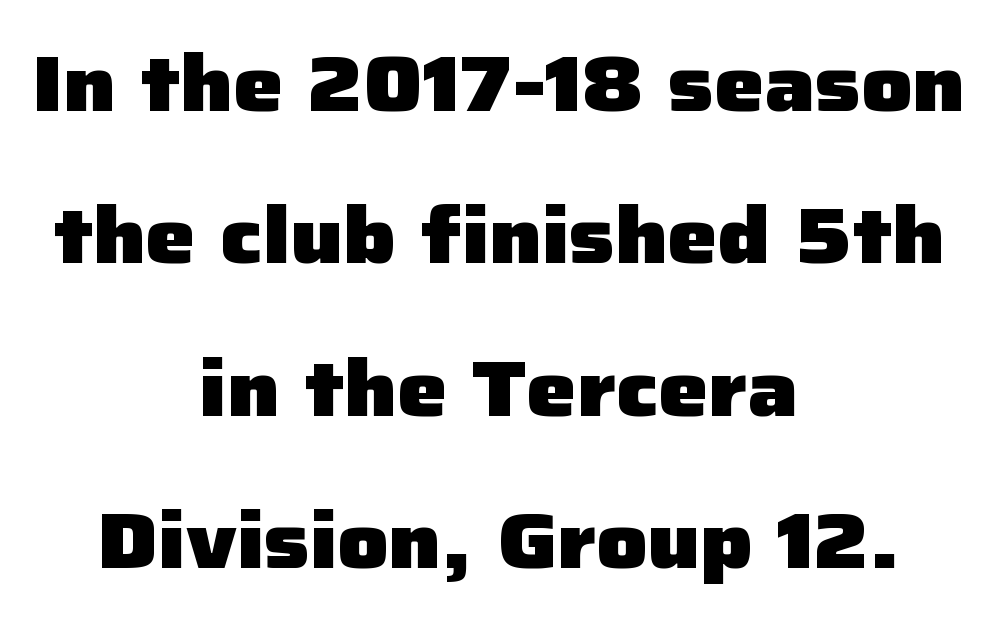
The image shows 79 px heavy sans-serif type, upright; set centered, loose line spacing (1.93x), normal letter spacing, not underlined; low stroke contrast and a medium x-height.
